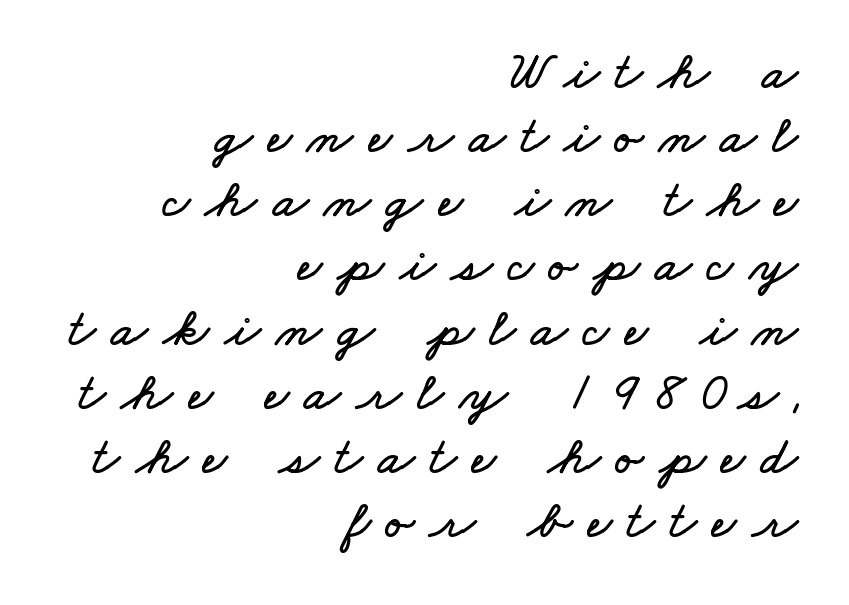
The image shows 53 px wide type; set right-aligned, line spacing 1.21x, unusually wide letter spacing (+0.29 em), not underlined; low stroke contrast and a small x-height.
